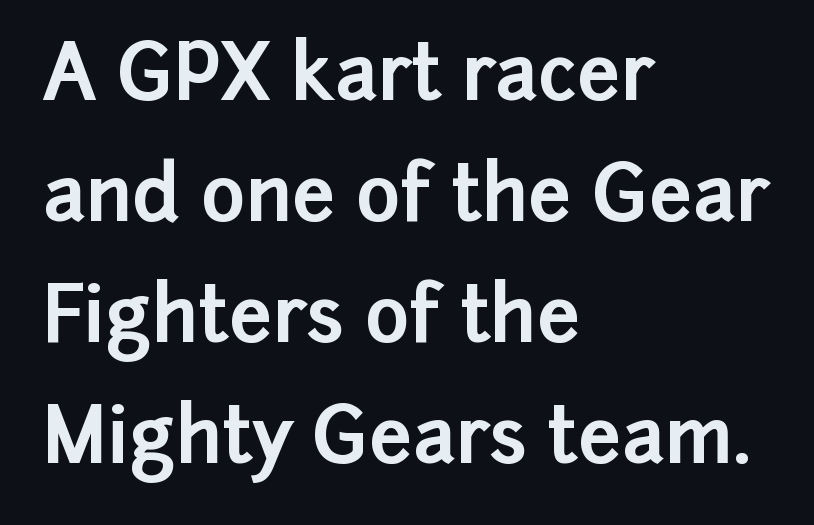
{"serif": "no", "italic": "no", "bold": "yes", "weight": "bold", "width": "normal", "stroke_contrast": "low", "x_height": "medium", "monospaced": "no", "underline": "no", "align": "left", "line_spacing": "normal", "line_spacing_ratio": 1.59, "letter_spacing": "normal", "letter_spacing_em": 0.0, "glyph_px": 76}
